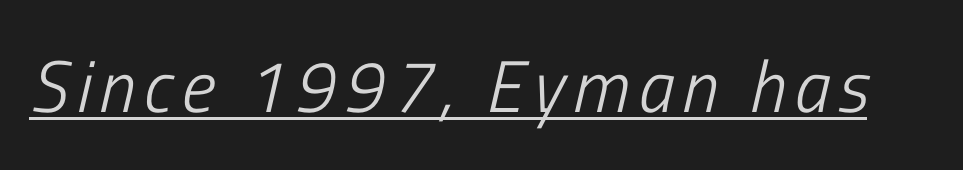
Q: Is the text bold? A: No.
Q: Is the text italic (slanted)? A: Yes, it leans right by about 13 degrees.
Q: Is the text underlined? A: Yes.
Q: Width (condensed, normal, or wide)? A: Condensed.
Q: Stroke contrast? A: Low.
Q: x-height? A: Medium.
Q: Monospaced? A: No.
